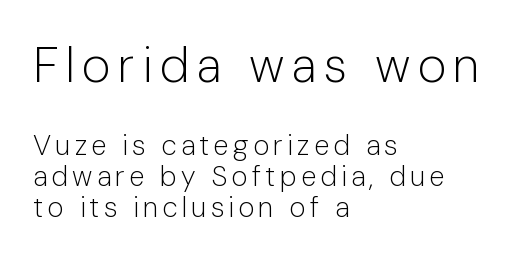
The image shows 49 px light sans-serif type, upright; set left-aligned, tight line spacing (1.11x), not underlined; the first (top) block is 1.75x larger; low stroke contrast and a medium x-height.
